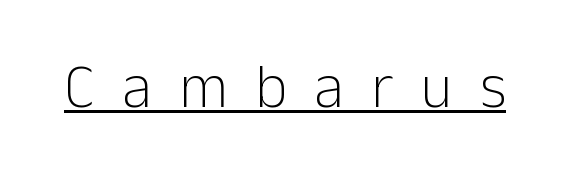
{"serif": "no", "italic": "no", "bold": "no", "weight": "light", "width": "normal", "stroke_contrast": "low", "x_height": "medium", "monospaced": "no", "underline": "yes", "letter_spacing": "wide", "letter_spacing_em": 0.45, "glyph_px": 61}
